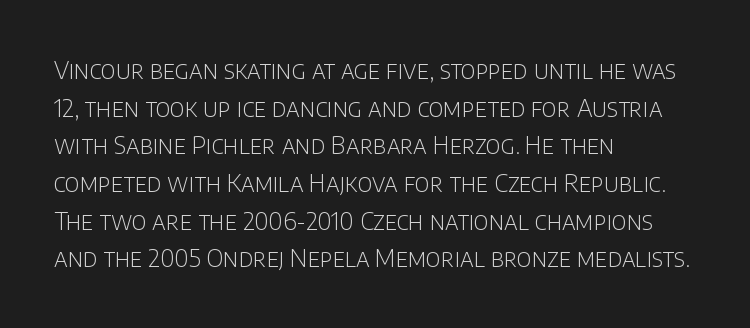
The image shows 24 px text type, upright; set left-aligned, normal line spacing (1.57x), normal letter spacing, not underlined.
